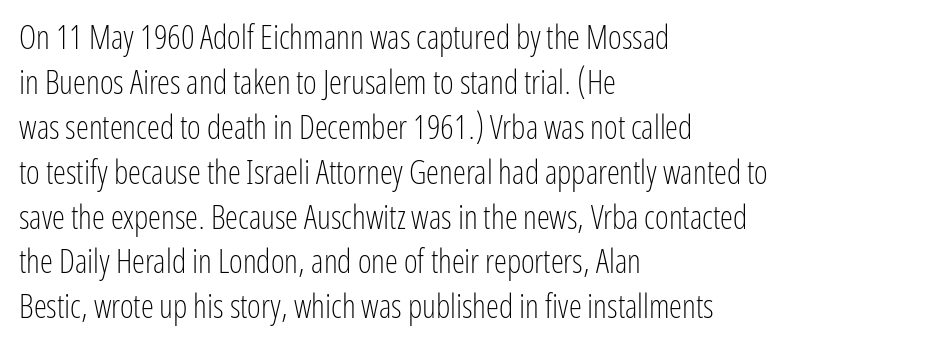
Q: Is the text bold? A: No.
Q: Is the text italic (slanted)? A: No, it is upright.
Q: Is the typeface a serif or a sans-serif typeface? A: Sans-serif.
Q: Is the text underlined? A: No.
Q: How is the paragraph aligned? A: Left-aligned.
Q: Is the spacing between letters normal or unusually wide? A: Normal.
Q: Is the spacing between lines tight, normal or loose? A: Normal.
Q: Width (condensed, normal, or wide)? A: Condensed.
Q: Stroke contrast? A: Low.
Q: x-height? A: Medium.
Q: Monospaced? A: No.
